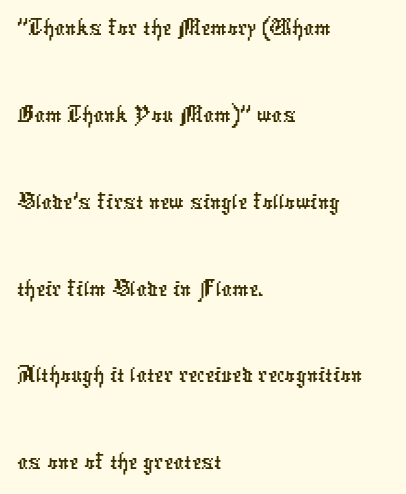
Q: Is the typeface a serif or a sans-serif typeface? A: Sans-serif.
Q: Is the text underlined? A: No.
Q: How is the paragraph aligned? A: Left-aligned.
Q: Is the spacing between letters normal or unusually wide? A: Normal.
Q: Is the spacing between lines tight, normal or loose? A: Normal.
Q: Width (condensed, normal, or wide)? A: Condensed.
Q: Stroke contrast? A: Low.
Q: x-height? A: Medium.
Q: Monospaced? A: No.
